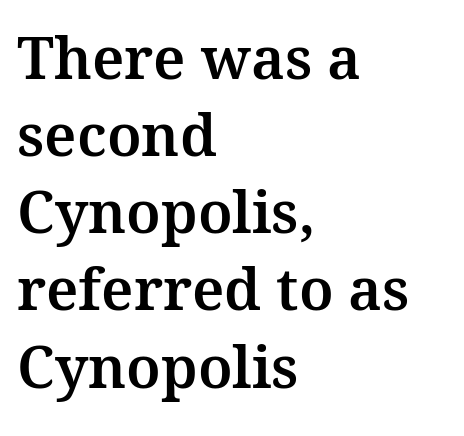
The image shows 58 px serif type, upright; set left-aligned, normal line spacing (1.33x), normal letter spacing, not underlined; medium stroke contrast and a medium x-height.
